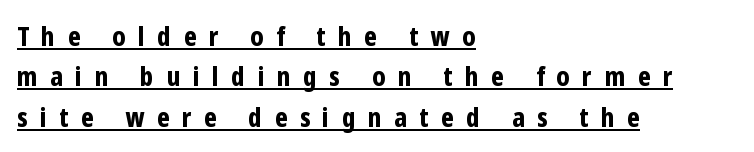
{"italic": "no", "bold": "yes", "underline": "yes", "align": "left", "line_spacing": "normal", "line_spacing_ratio": 1.5, "letter_spacing": "wide", "letter_spacing_em": 0.46, "glyph_px": 27}
